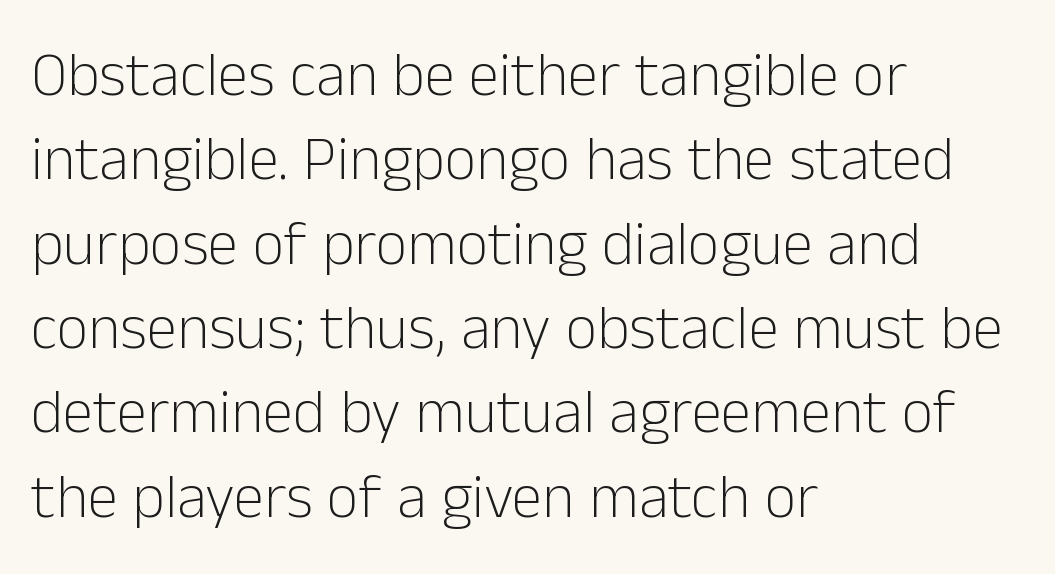
{"serif": "no", "italic": "no", "bold": "no", "weight": "light", "width": "normal", "stroke_contrast": "low", "x_height": "medium", "monospaced": "no", "underline": "no", "align": "left", "line_spacing": "normal", "line_spacing_ratio": 1.36, "letter_spacing": "normal", "letter_spacing_em": 0.0, "glyph_px": 62}
